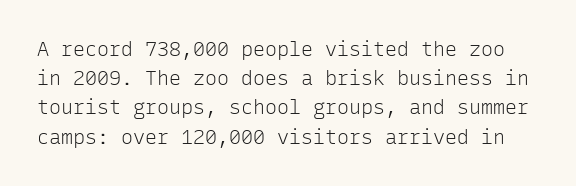
The image shows 20 px text type, upright; set normal line spacing (1.46x), normal letter spacing, not underlined.
